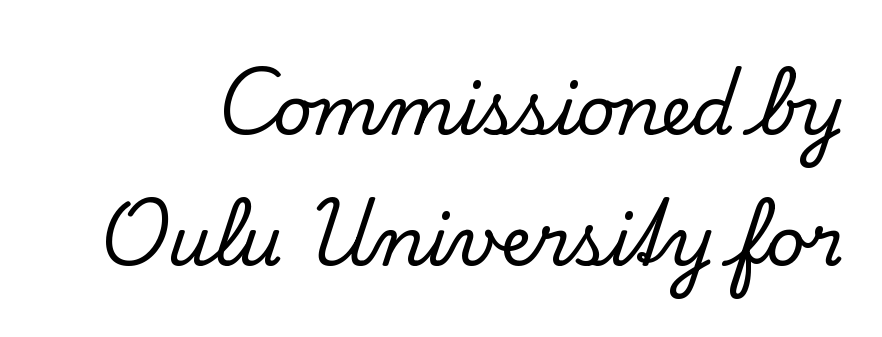
The words here are not underlined. Is there much room between lines? Yes — plenty of vertical air separates them. You can tell from the footed stems that serif type was used. This rendering leaves character spacing at its baseline value.
